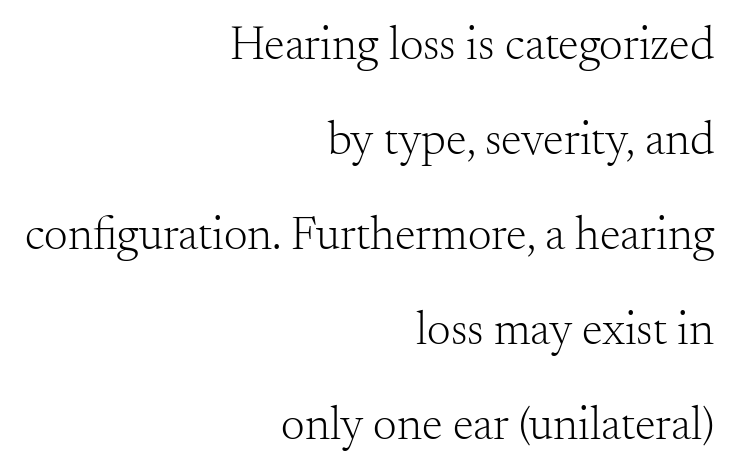
Q: Is the text bold? A: No.
Q: Is the text italic (slanted)? A: No, it is upright.
Q: Is the typeface a serif or a sans-serif typeface? A: Serif.
Q: Is the text underlined? A: No.
Q: How is the paragraph aligned? A: Right-aligned.
Q: Is the spacing between letters normal or unusually wide? A: Normal.
Q: Is the spacing between lines tight, normal or loose? A: Loose.
Q: Width (condensed, normal, or wide)? A: Normal.
Q: Stroke contrast? A: Medium.
Q: x-height? A: Small.
Q: Monospaced? A: No.
